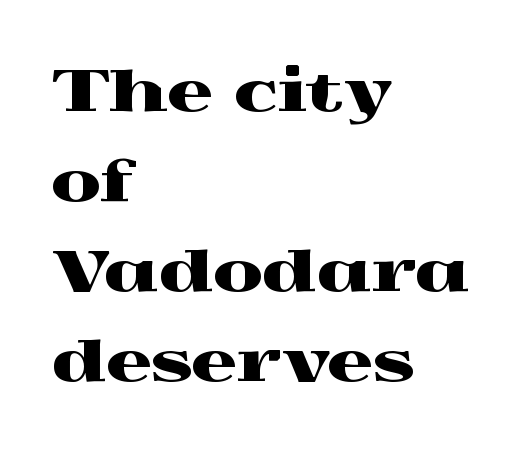
{"serif": "yes", "italic": "no", "width": "wide", "x_height": "medium", "monospaced": "no", "underline": "no", "align": "left", "line_spacing": "normal", "line_spacing_ratio": 1.58, "letter_spacing": "normal", "letter_spacing_em": 0.0, "glyph_px": 57}
